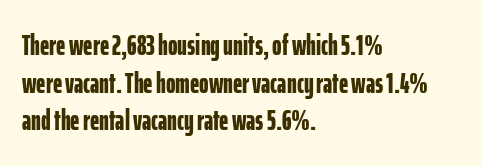
{"serif": "no", "italic": "no", "bold": "yes", "weight": "bold", "width": "condensed", "stroke_contrast": "low", "x_height": "medium", "monospaced": "no", "underline": "no", "align": "left", "line_spacing": "normal", "line_spacing_ratio": 1.3, "letter_spacing": "normal", "letter_spacing_em": 0.0, "glyph_px": 29}
